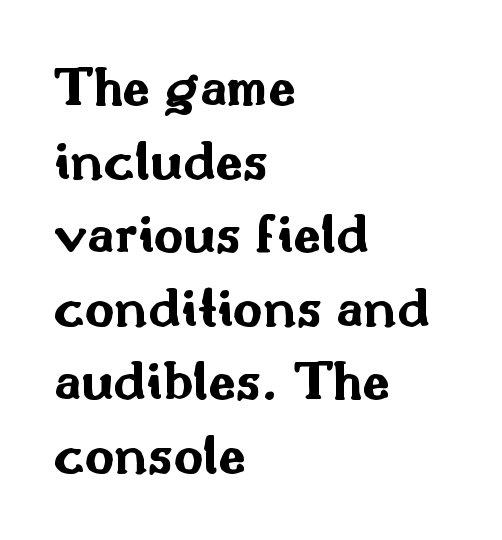
The passage shown is typed in a proportional face where columns would drift. Leading matches the norm, producing a regular column. Tracking here is standard; glyphs follow each other at the usual distance. In terms of weight, the rendering is a true, heavy bold.
